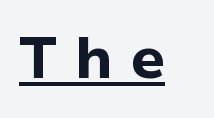
In designer terms, the underline attribute is active on this setting. A sans-serif font was chosen for this passage. Posture: straight, roman, zero tilt. Compared with an ordinary text face, these strokes are far heavier — a full bold.
